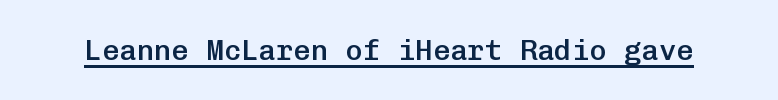
Serifs: no, the terminals of the letterforms are clean. Fixed-width glyphs throughout — classic coding-font behaviour. Is there any slant? The stems are plumb. Underline: present. The letterforms sit shoulder to shoulder at normal distance. Notice the strokes are somewhat thickened but not fully heavy: this is a semibold.
